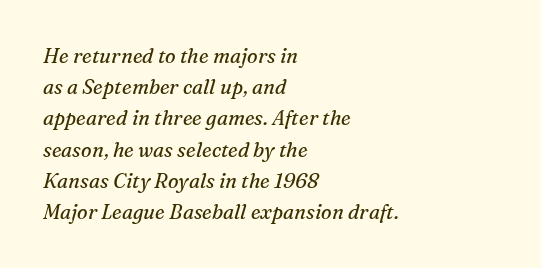
The image shows 20 px text type, italic (leaning right); set left-aligned, normal line spacing (1.56x), normal letter spacing, not underlined.
